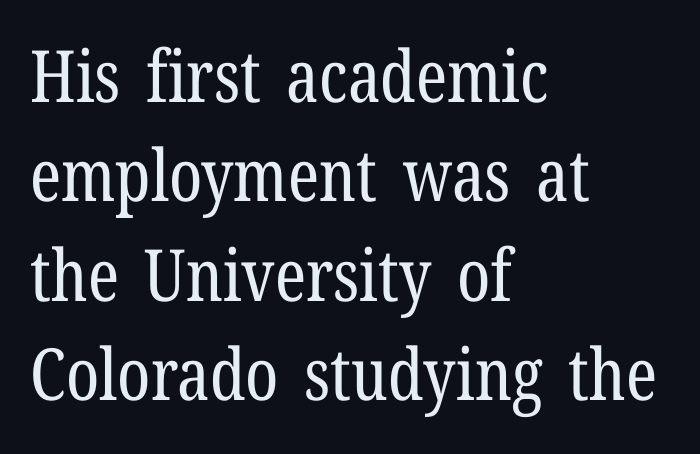
Alignment: flush left. The letters advance in unequal steps, a hallmark of proportional type. A typesetter would label this face a serif. Italic: no, the glyphs are upright roman. No word sits above an underline.
